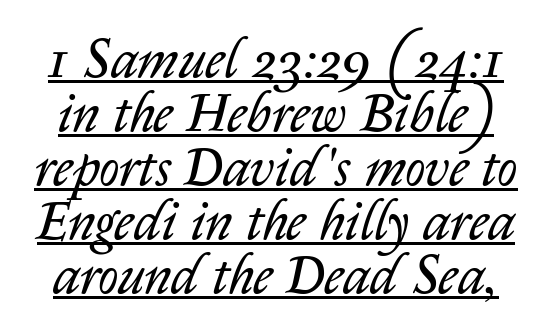
Q: Is the text bold? A: No.
Q: Is the text italic (slanted)? A: Yes, it leans right by about 14 degrees.
Q: Is the text underlined? A: Yes.
Q: Is the spacing between letters normal or unusually wide? A: Normal.
Q: Is the spacing between lines tight, normal or loose? A: Tight.
Q: Width (condensed, normal, or wide)? A: Normal.
Q: Stroke contrast? A: Low.
Q: x-height? A: Medium.
Q: Monospaced? A: No.
